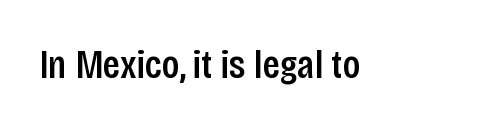
{"serif": "no", "italic": "no", "bold": "semi", "weight": "semibold", "width": "condensed", "stroke_contrast": "low", "x_height": "large", "monospaced": "no", "underline": "no", "letter_spacing": "normal", "letter_spacing_em": 0.0, "glyph_px": 41}
